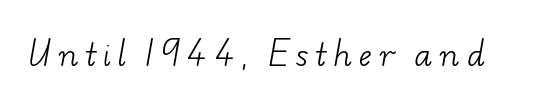
The image shows 30 px light, wide serif type; set unusually wide letter spacing (+0.25 em), not underlined; low stroke contrast and a small x-height.
